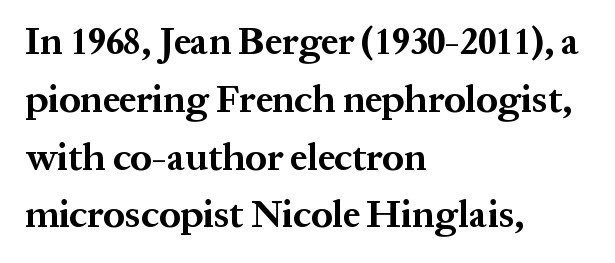
{"serif": "yes", "italic": "no", "bold": "yes", "weight": "bold", "width": "normal", "stroke_contrast": "medium", "x_height": "medium", "monospaced": "no", "underline": "no", "align": "left", "line_spacing": "normal", "line_spacing_ratio": 1.52, "letter_spacing": "normal", "letter_spacing_em": 0.0, "glyph_px": 38}
